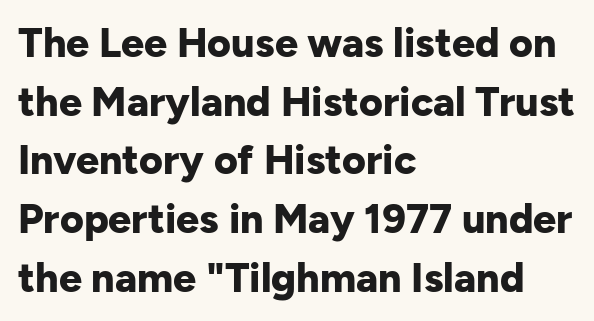
Q: Is the text bold? A: Yes.
Q: Is the text italic (slanted)? A: No, it is upright.
Q: Is the typeface a serif or a sans-serif typeface? A: Sans-serif.
Q: Is the text underlined? A: No.
Q: How is the paragraph aligned? A: Left-aligned.
Q: Is the spacing between letters normal or unusually wide? A: Normal.
Q: Is the spacing between lines tight, normal or loose? A: Normal.
Q: Width (condensed, normal, or wide)? A: Normal.
Q: Stroke contrast? A: Low.
Q: x-height? A: Medium.
Q: Monospaced? A: No.
